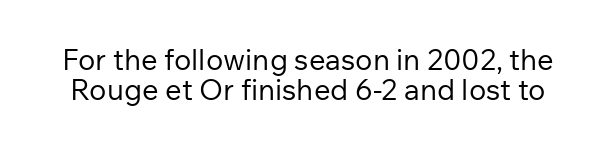
{"serif": "no", "italic": "no", "bold": "no", "weight": "regular", "width": "normal", "stroke_contrast": "low", "x_height": "medium", "monospaced": "no", "underline": "no", "line_spacing": "tight", "line_spacing_ratio": 1.04, "letter_spacing": "normal", "letter_spacing_em": 0.0, "glyph_px": 29}
